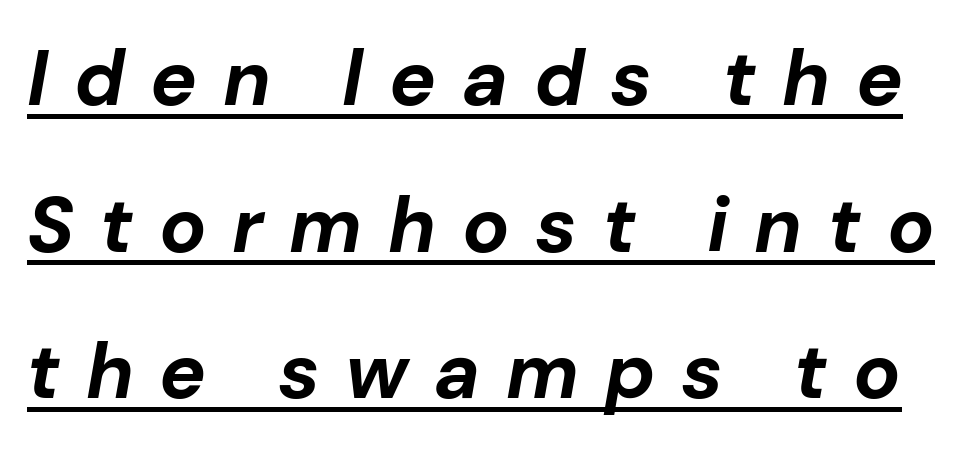
The image shows 78 px bold type, italic (leaning right); set line spacing 1.88x, unusually wide letter spacing (+0.33 em), underlined; low stroke contrast and a medium x-height.
